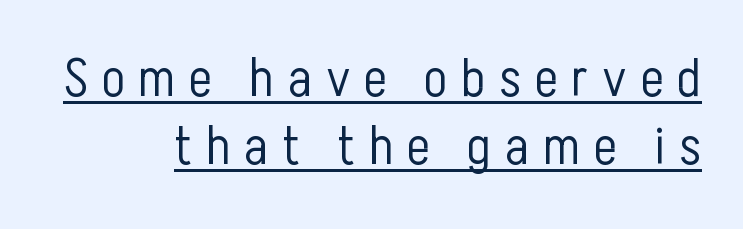
Q: Is the text bold? A: No.
Q: Is the text italic (slanted)? A: No, it is upright.
Q: Is the typeface a serif or a sans-serif typeface? A: Sans-serif.
Q: Is the text underlined? A: Yes.
Q: How is the paragraph aligned? A: Right-aligned.
Q: Is the spacing between letters normal or unusually wide? A: Unusually wide.
Q: Is the spacing between lines tight, normal or loose? A: Normal.
Q: Width (condensed, normal, or wide)? A: Condensed.
Q: Stroke contrast? A: Low.
Q: x-height? A: Medium.
Q: Monospaced? A: No.
